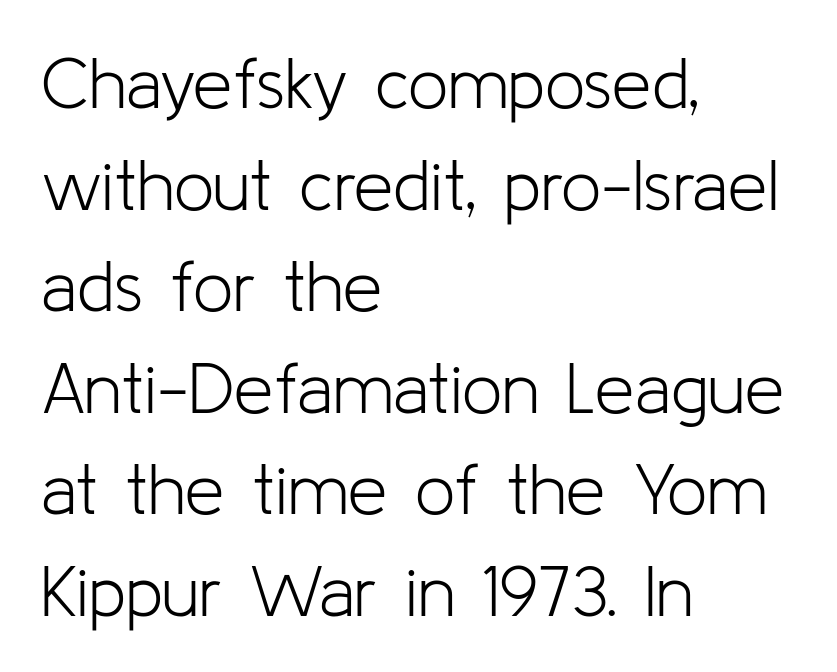
{"serif": "no", "italic": "no", "bold": "no", "weight": "light", "width": "normal", "stroke_contrast": "low", "x_height": "medium", "monospaced": "no", "underline": "no", "align": "left", "line_spacing": "normal", "line_spacing_ratio": 1.43, "letter_spacing": "normal", "letter_spacing_em": 0.0, "glyph_px": 71}
